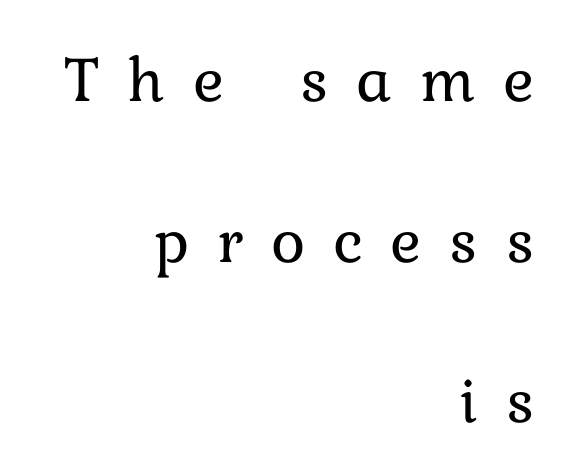
Q: Is the text bold? A: No.
Q: Is the text italic (slanted)? A: No, it is upright.
Q: Is the text underlined? A: No.
Q: How is the paragraph aligned? A: Right-aligned.
Q: Is the spacing between letters normal or unusually wide? A: Unusually wide.
Q: Is the spacing between lines tight, normal or loose? A: Loose.
Q: Width (condensed, normal, or wide)? A: Normal.
Q: Stroke contrast? A: Low.
Q: x-height? A: Medium.
Q: Monospaced? A: No.
